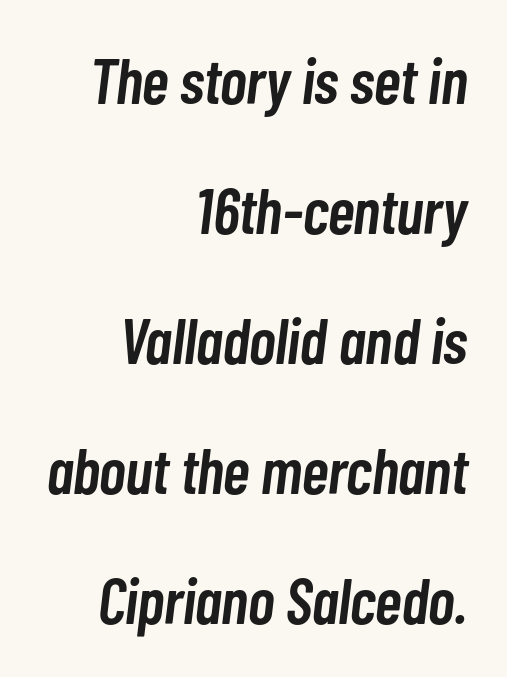
Weight check: semibold — heavier than regular, not quite bold. Default kerning and tracking; the words read as compact shapes. Where is the straight margin? On the right. Plain, unruled lines of type.
